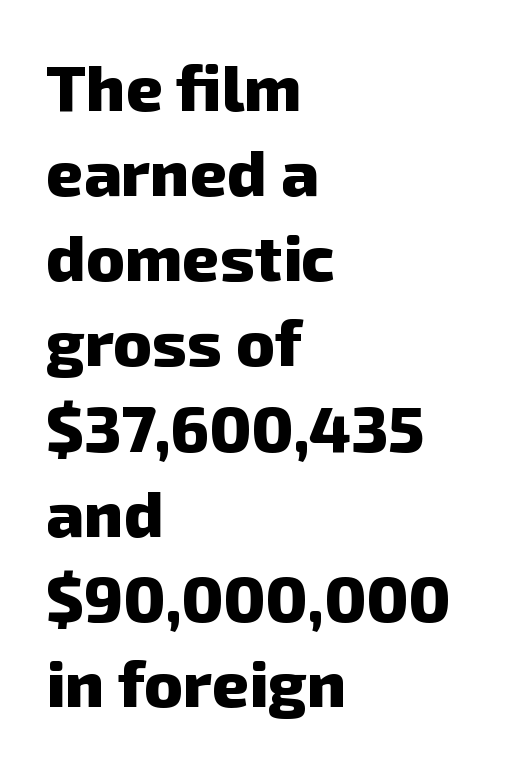
{"serif": "no", "bold": "yes", "weight": "heavy", "width": "normal", "stroke_contrast": "low", "x_height": "medium", "monospaced": "no", "underline": "no", "align": "left", "line_spacing": "normal", "line_spacing_ratio": 1.31, "letter_spacing": "normal", "letter_spacing_em": 0.0, "glyph_px": 65}
